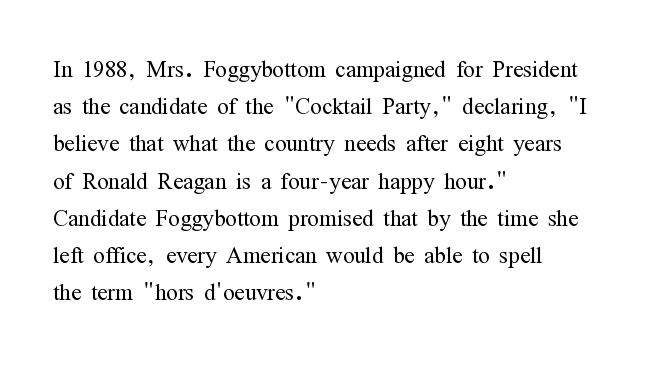
The gap between lines stays unmarked. Does the type have serifs? Yes, each stem ends in a small foot. No heavy texture on the line: the type isn't bold. Notice how the passage keeps a crisp vertical edge on the left only. The passage shown is typed in a proportional face where columns would drift. Designer's note — italics off, roman on.
